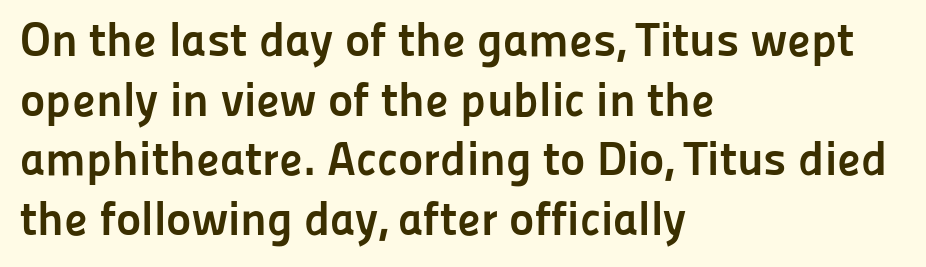
{"serif": "no", "italic": "no", "bold": "yes", "weight": "semibold", "width": "normal", "stroke_contrast": "low", "x_height": "medium", "monospaced": "no", "underline": "no", "align": "left", "line_spacing_ratio": 1.24, "letter_spacing": "normal", "letter_spacing_em": 0.0, "glyph_px": 48}
